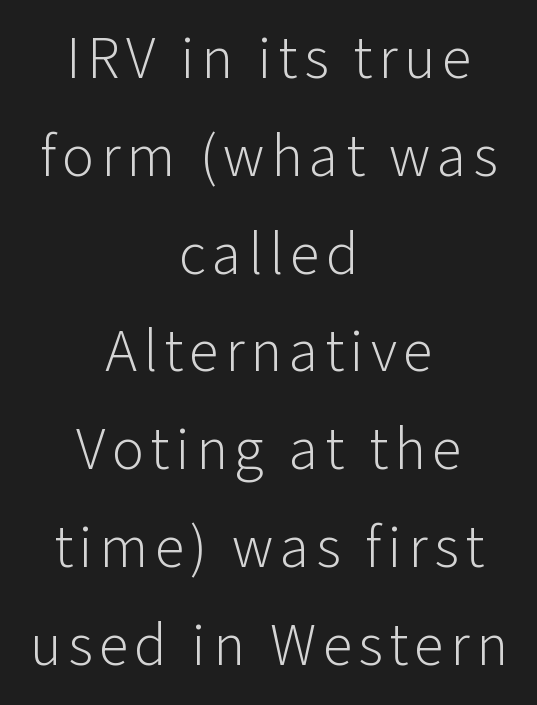
The image shows 60 px light sans-serif type, upright; set centered, normal line spacing (1.63x), not underlined; low stroke contrast and a medium x-height.
